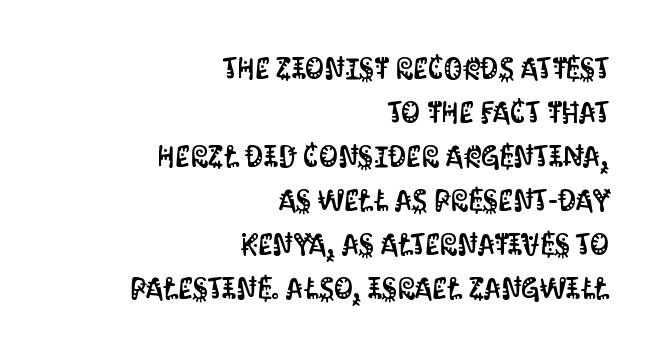
Q: Is the text italic (slanted)? A: No, it is upright.
Q: Is the typeface a serif or a sans-serif typeface? A: Sans-serif.
Q: Is the text underlined? A: No.
Q: How is the paragraph aligned? A: Right-aligned.
Q: Is the spacing between letters normal or unusually wide? A: Normal.
Q: Is the spacing between lines tight, normal or loose? A: Normal.
Q: Width (condensed, normal, or wide)? A: Condensed.
Q: Stroke contrast? A: Medium.
Q: x-height? A: Large.
Q: Monospaced? A: No.
